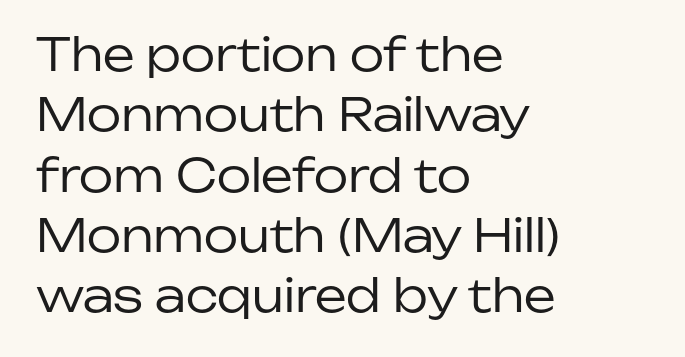
Underlining? Definitely not there. Stems and bowls with no extra thickness — not bold. Is the letter spacing exaggerated? No — it looks like the ordinary default. Type style note: lacks serifs. Horizontally, the lines are justified to the leading edge only.
